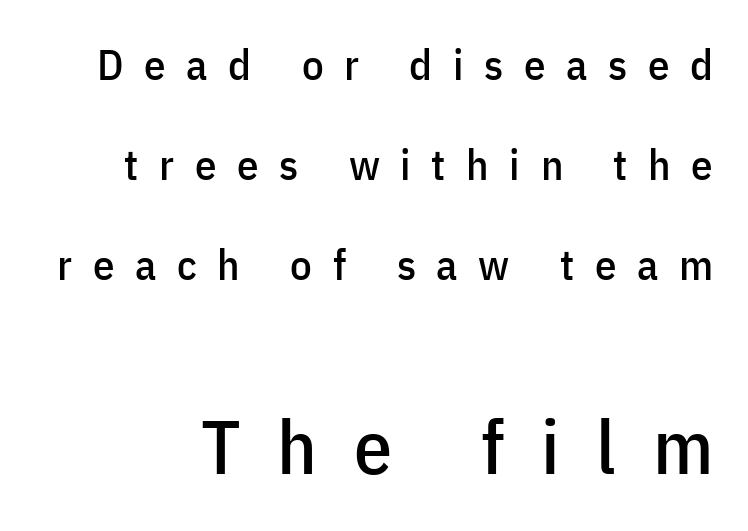
{"serif": "no", "italic": "no", "width": "condensed", "stroke_contrast": "low", "x_height": "medium", "monospaced": "no", "underline": "no", "line_spacing": "loose", "line_spacing_ratio": 2.33, "letter_spacing": "wide", "letter_spacing_em": 0.48, "larger_block": "second", "size_ratio": 1.77, "glyph_px": 76}
